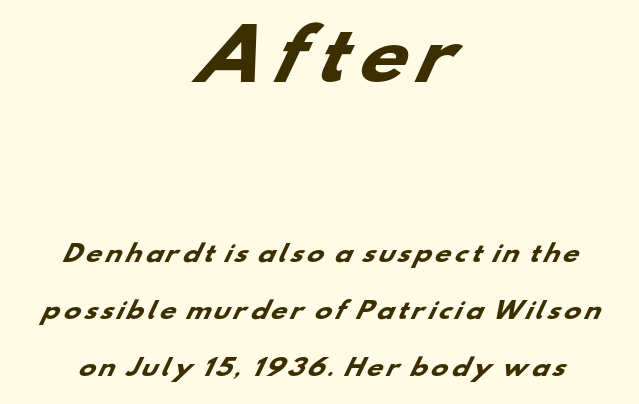
Q: Is the text bold? A: Yes.
Q: Is the typeface a serif or a sans-serif typeface? A: Sans-serif.
Q: Is the text underlined? A: No.
Q: How is the paragraph aligned? A: Centered.
Q: Is the spacing between lines tight, normal or loose? A: Loose.
Q: Which block of text is set in a larger size, the first (top) or the second (bottom)? A: The first (top) one.
Q: Width (condensed, normal, or wide)? A: Wide.
Q: Stroke contrast? A: Low.
Q: x-height? A: Small.
Q: Monospaced? A: No.
